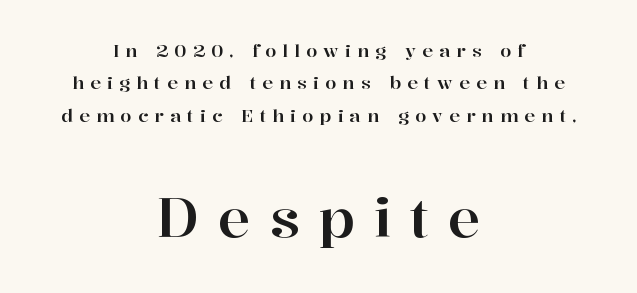
The image shows 55 px serif type, upright; set centered, line spacing 1.8x, unusually wide letter spacing (+0.34 em), not underlined; the second (bottom) block is 3.06x larger; high stroke contrast and a medium x-height.
